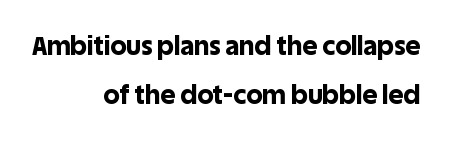
{"italic": "no", "bold": "yes", "underline": "no", "align": "right", "line_spacing_ratio": 1.87, "letter_spacing": "normal", "letter_spacing_em": 0.0, "glyph_px": 26}
